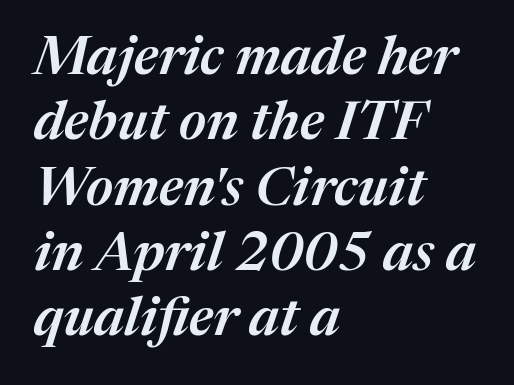
The image shows 54 px semibold type, italic (leaning right); set left-aligned, line spacing 1.21x, normal letter spacing, not underlined; medium stroke contrast and a medium x-height.
